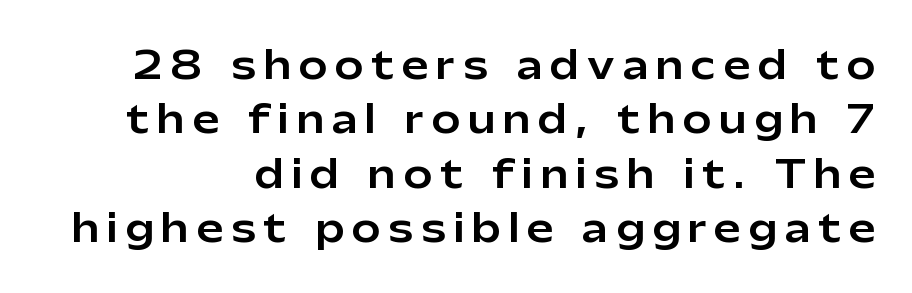
Q: Is the text italic (slanted)? A: No, it is upright.
Q: Is the typeface a serif or a sans-serif typeface? A: Sans-serif.
Q: Is the text underlined? A: No.
Q: Is the spacing between letters normal or unusually wide? A: Unusually wide.
Q: Is the spacing between lines tight, normal or loose? A: Normal.
Q: Width (condensed, normal, or wide)? A: Normal.
Q: Stroke contrast? A: Low.
Q: x-height? A: Medium.
Q: Monospaced? A: No.
